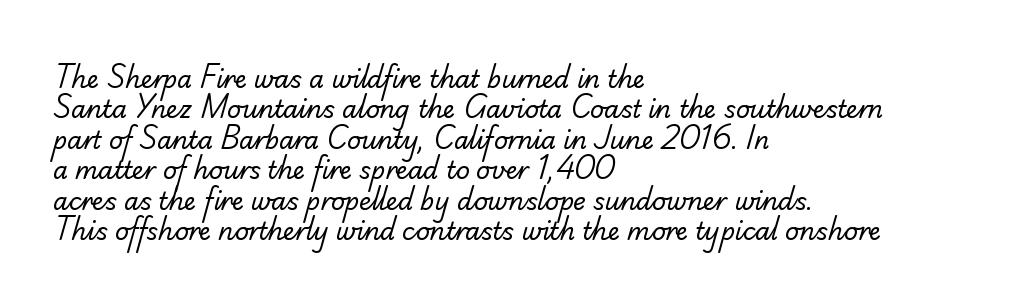
Q: Is the text bold? A: No.
Q: Is the text underlined? A: No.
Q: How is the paragraph aligned? A: Left-aligned.
Q: Is the spacing between letters normal or unusually wide? A: Normal.
Q: Is the spacing between lines tight, normal or loose? A: Normal.
